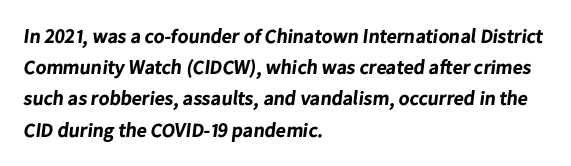
Left-aligned paragraph, ragged on the right. Is there much room between lines? A standard amount, neither cramped nor airy. Compared with typical body copy, the letter spacing here is the same. The sample has been set heavy, in full bold. Honestly, there is no underline to notice here at all.
